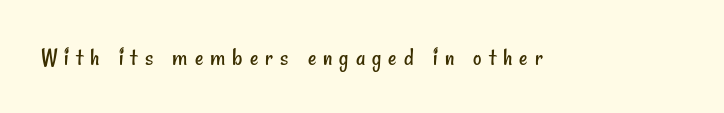
The face used here is rendered with a markedly widened letterfit. On a weight scale, this lands at 450 or below. Honestly, there is no underline to notice here at all.
